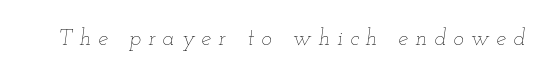
Q: Is the text bold? A: No.
Q: Is the text italic (slanted)? A: Yes, it leans right by about 12 degrees.
Q: Is the text underlined? A: No.
Q: Is the spacing between letters normal or unusually wide? A: Unusually wide.
